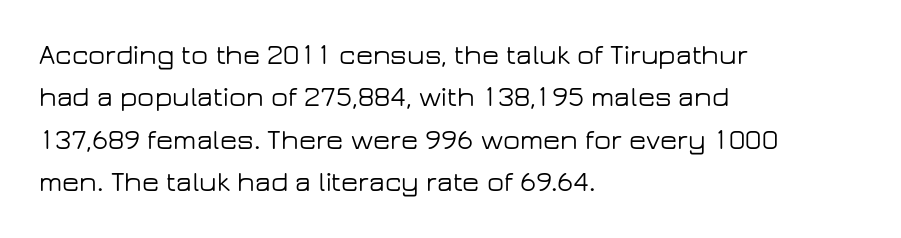
Q: Is the text italic (slanted)? A: No, it is upright.
Q: Is the typeface a serif or a sans-serif typeface? A: Sans-serif.
Q: Is the text underlined? A: No.
Q: How is the paragraph aligned? A: Left-aligned.
Q: Is the spacing between letters normal or unusually wide? A: Normal.
Q: Is the spacing between lines tight, normal or loose? A: Normal.
Q: Width (condensed, normal, or wide)? A: Wide.
Q: Stroke contrast? A: Low.
Q: x-height? A: Medium.
Q: Monospaced? A: No.
